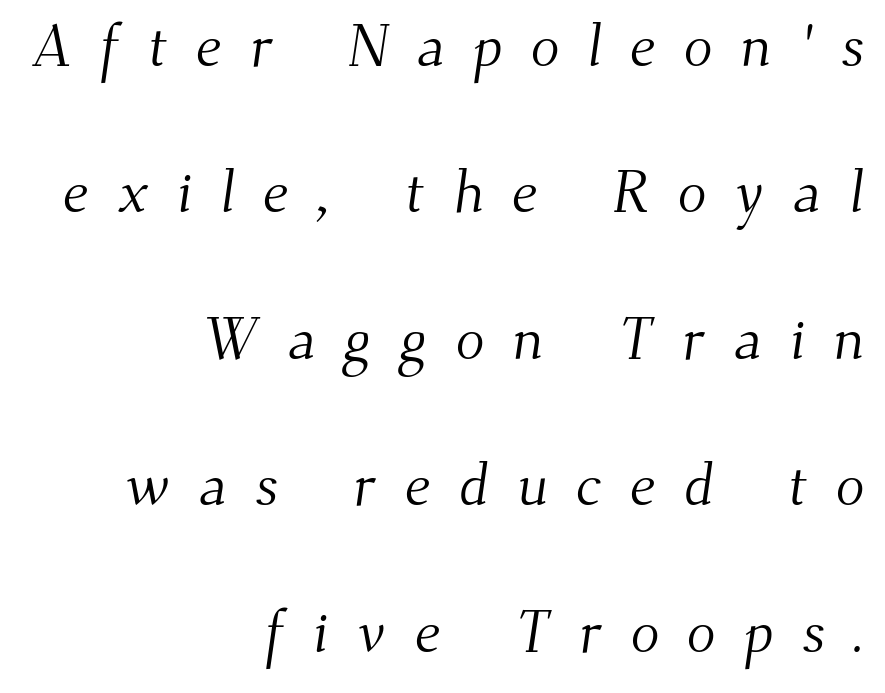
{"serif": "yes", "bold": "no", "weight": "light", "width": "normal", "stroke_contrast": "medium", "x_height": "small", "monospaced": "no", "underline": "no", "align": "right", "line_spacing": "loose", "line_spacing_ratio": 2.44, "letter_spacing": "wide", "letter_spacing_em": 0.47, "glyph_px": 60}
